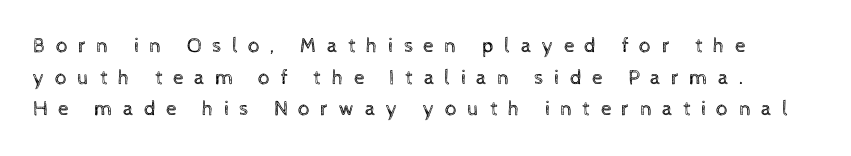
This is not heavy type; no bold has been used. Loose tracking; the words dissolve into strings of separated letters. Clear beneath every line of the passage. The typography opts for an upright posture over an oblique one.
